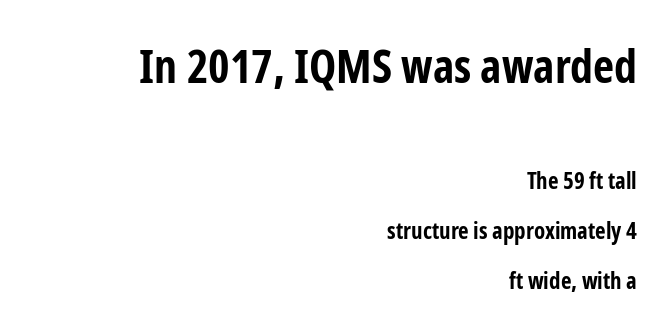
Each new line begins a long way beneath the previous one. Line ends are locked; line starts wander. No extra tracking has been applied to these lines. Upright lettering throughout.
